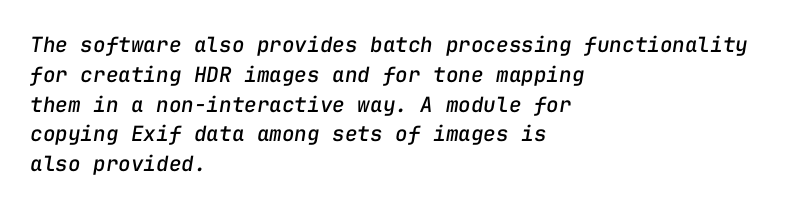
The font's italic variant was chosen for this text. The typesetter chose a ragged-right arrangement here. Words float on clear page, feet unadorned. Characters follow at the spacing the type designer built in.
